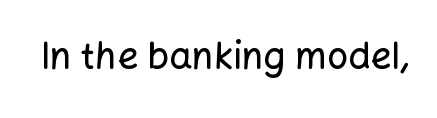
Q: Is the text italic (slanted)? A: No, it is upright.
Q: Is the typeface a serif or a sans-serif typeface? A: Sans-serif.
Q: Is the text underlined? A: No.
Q: Is the spacing between letters normal or unusually wide? A: Normal.
Q: Width (condensed, normal, or wide)? A: Normal.
Q: Stroke contrast? A: Low.
Q: x-height? A: Medium.
Q: Monospaced? A: No.
